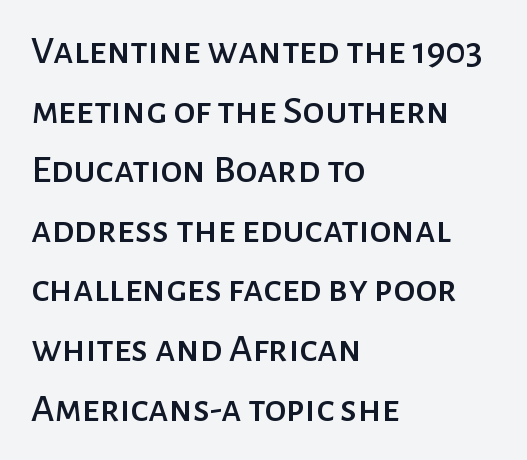
The image shows 40 px sans-serif type, upright; set left-aligned, normal line spacing (1.49x), normal letter spacing, not underlined; low stroke contrast and a medium x-height.
